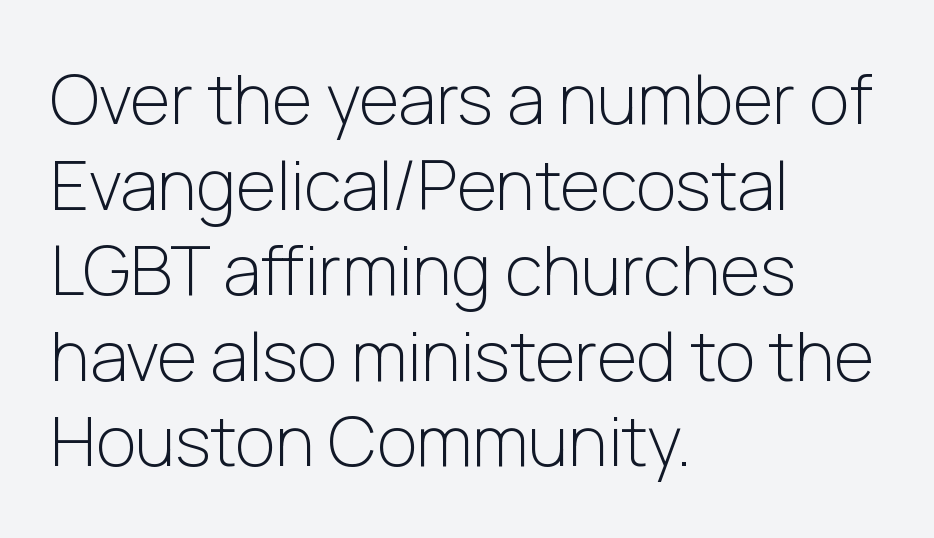
{"serif": "no", "italic": "no", "bold": "no", "weight": "light", "width": "normal", "stroke_contrast": "low", "x_height": "medium", "monospaced": "no", "underline": "no", "align": "left", "line_spacing_ratio": 1.24, "letter_spacing": "normal", "letter_spacing_em": 0.0, "glyph_px": 69}
